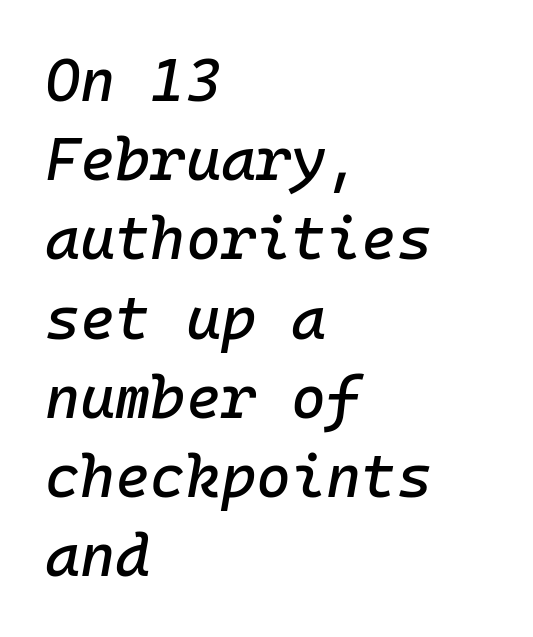
{"italic": "yes", "lean": "right", "slant_degrees": 10, "width": "normal", "stroke_contrast": "low", "x_height": "medium", "monospaced": "yes", "underline": "no", "align": "left", "line_spacing": "normal", "line_spacing_ratio": 1.32, "letter_spacing": "normal", "letter_spacing_em": 0.0, "glyph_px": 60}
